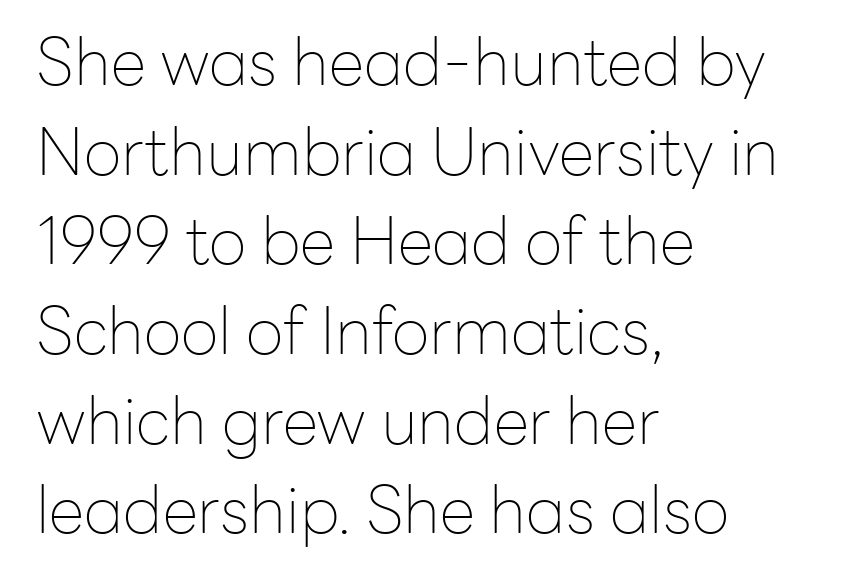
The weight tops out at a normal text grade. If you measured baseline to baseline, you'd find a middling distance. Which margin do the lines hug? The left one — the right edge is uneven. Think of a printed novel: that variable character pitch is what you see here. Compared with typical body copy, the letter spacing here is the same.
